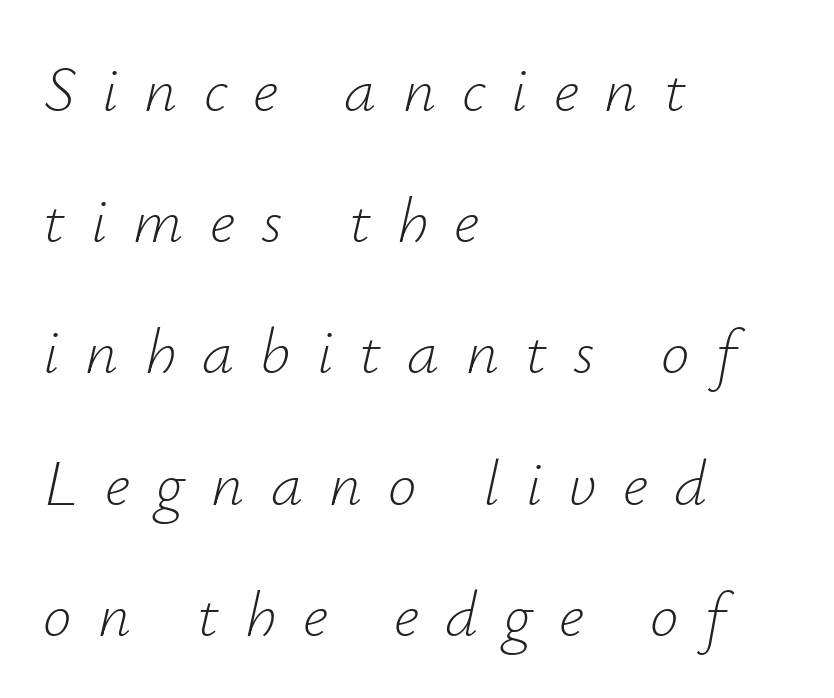
Q: Is the text bold? A: No.
Q: Is the text italic (slanted)? A: Yes, it leans right by about 12 degrees.
Q: Is the text underlined? A: No.
Q: How is the paragraph aligned? A: Left-aligned.
Q: Is the spacing between letters normal or unusually wide? A: Unusually wide.
Q: Is the spacing between lines tight, normal or loose? A: Loose.
Q: Width (condensed, normal, or wide)? A: Normal.
Q: Stroke contrast? A: Low.
Q: x-height? A: Small.
Q: Monospaced? A: No.
